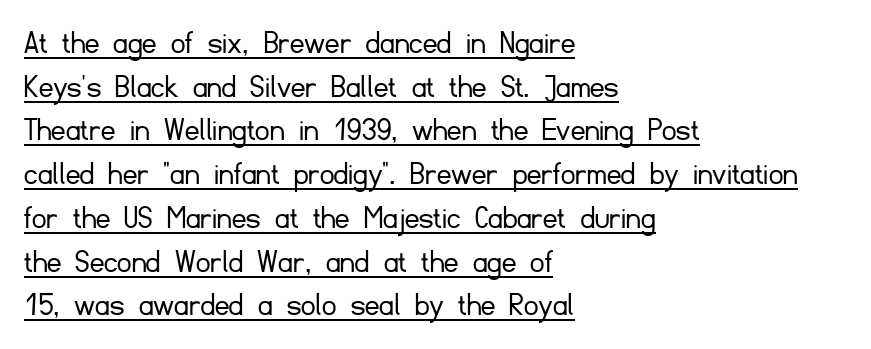
Q: Is the text bold? A: No.
Q: Is the text italic (slanted)? A: No, it is upright.
Q: Is the typeface a serif or a sans-serif typeface? A: Sans-serif.
Q: Is the text underlined? A: Yes.
Q: How is the paragraph aligned? A: Left-aligned.
Q: Is the spacing between letters normal or unusually wide? A: Normal.
Q: Is the spacing between lines tight, normal or loose? A: Normal.
Q: Width (condensed, normal, or wide)? A: Normal.
Q: Stroke contrast? A: Low.
Q: x-height? A: Small.
Q: Monospaced? A: No.
